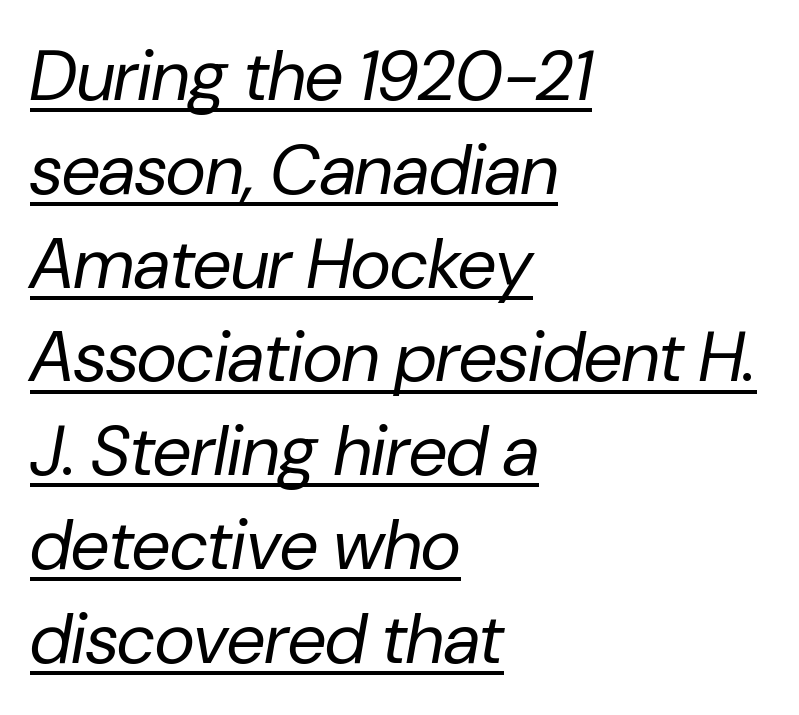
Note the varied advance widths — an 'i' is clearly narrower than an 'm'. The ragged edge is on the right, which tells us the setting is flush left. The letters look calm and open, with moderate or lighter stems. The face used here has a pronounced slope to its letters.
